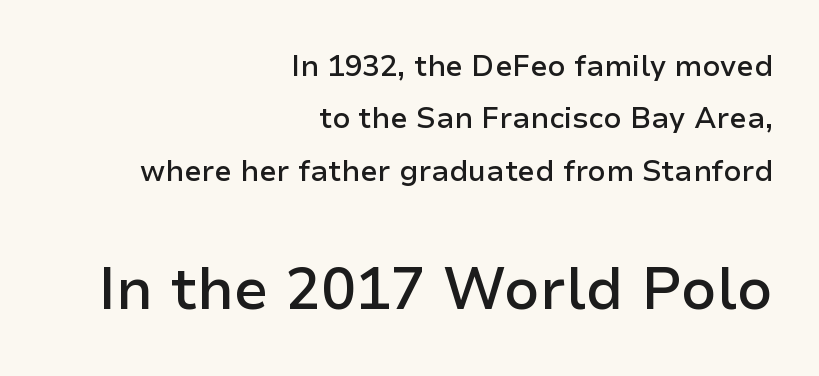
Q: Is the text bold? A: Semi-bold.
Q: Is the text italic (slanted)? A: No, it is upright.
Q: Is the typeface a serif or a sans-serif typeface? A: Sans-serif.
Q: Is the text underlined? A: No.
Q: How is the paragraph aligned? A: Right-aligned.
Q: Is the spacing between letters normal or unusually wide? A: Normal.
Q: Which block of text is set in a larger size, the first (top) or the second (bottom)? A: The second (bottom) one.
Q: Width (condensed, normal, or wide)? A: Normal.
Q: Stroke contrast? A: Low.
Q: x-height? A: Medium.
Q: Monospaced? A: No.
